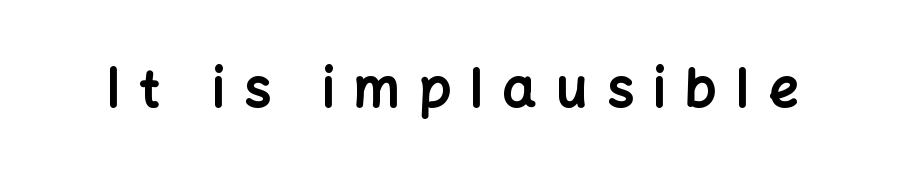
The image shows 53 px bold sans-serif type, upright; set unusually wide letter spacing (+0.37 em), not underlined; low stroke contrast and a medium x-height.
